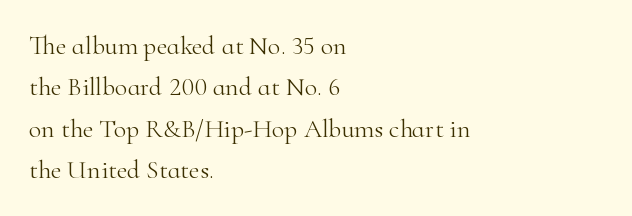
Each stroke keeps to a modest, everyday thickness or less. Whoever set this chose a conventional vertical rhythm. Caption: multi-line text, flush left, ragged right. Underlining? Definitely not there.
